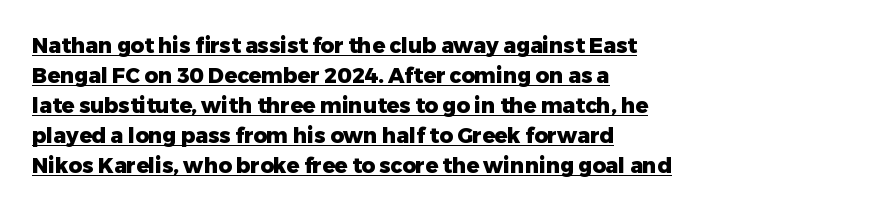
Q: Is the text bold? A: Yes.
Q: Is the text italic (slanted)? A: No, it is upright.
Q: Is the text underlined? A: Yes.
Q: How is the paragraph aligned? A: Left-aligned.
Q: Is the spacing between letters normal or unusually wide? A: Normal.
Q: Is the spacing between lines tight, normal or loose? A: Normal.
